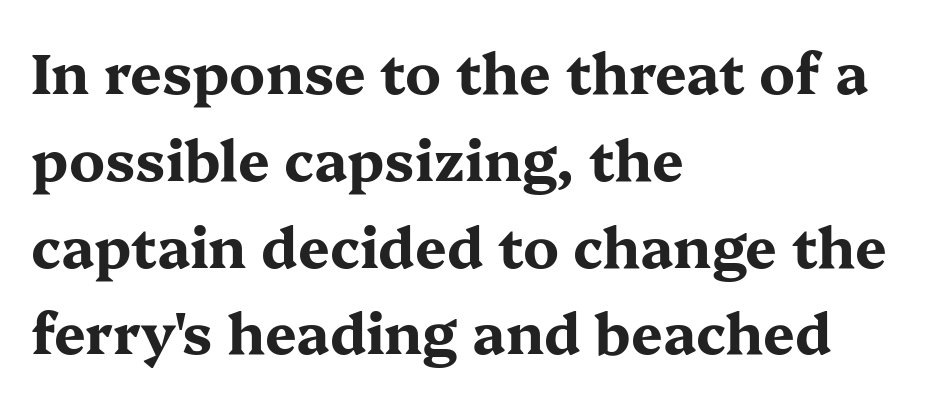
Strokes here are thick enough to call this a true bold. The setting favours the left margin, as ordinary paragraphs usually do. There is no visible air inserted between adjacent glyphs. Unlike italic type, these characters show no tilt at all. Here the designer chose a conventional face with non-uniform glyph widths. Observe the serifs anchoring each vertical stroke in this sample.
